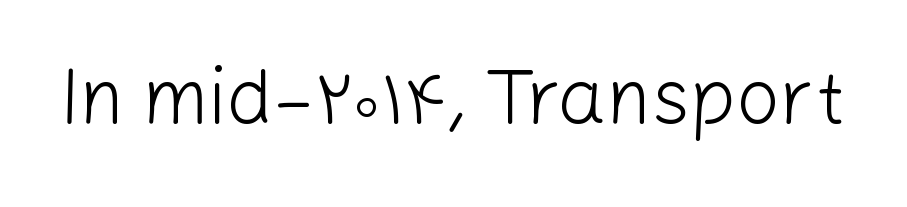
The image shows 77 px light sans-serif type, upright; set normal letter spacing, not underlined; low stroke contrast and a medium x-height.
